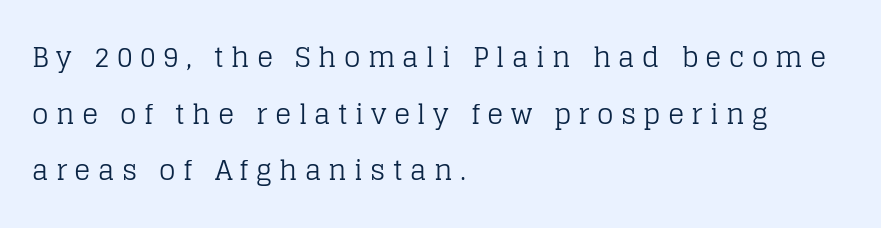
The image shows 27 px text type, upright; set left-aligned, loose line spacing (2.1x), unusually wide letter spacing (+0.27 em), not underlined.
